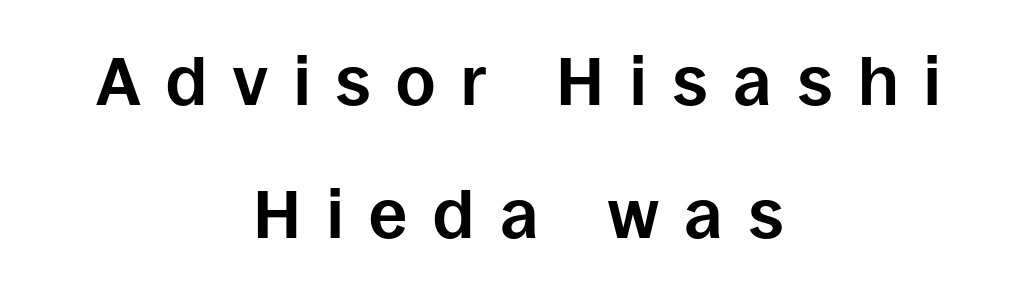
Q: Is the text bold? A: Yes.
Q: Is the text italic (slanted)? A: No, it is upright.
Q: Is the typeface a serif or a sans-serif typeface? A: Sans-serif.
Q: Is the text underlined? A: No.
Q: How is the paragraph aligned? A: Centered.
Q: Is the spacing between letters normal or unusually wide? A: Unusually wide.
Q: Is the spacing between lines tight, normal or loose? A: Loose.
Q: Width (condensed, normal, or wide)? A: Normal.
Q: Stroke contrast? A: Low.
Q: x-height? A: Large.
Q: Monospaced? A: No.
